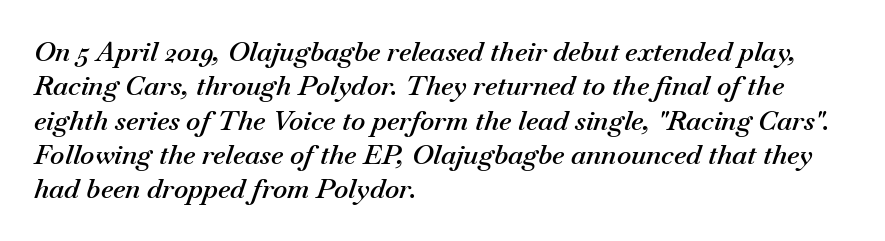
{"italic": "yes", "lean": "right", "slant_degrees": 18, "bold": "semi", "underline": "no", "align": "left", "line_spacing": "normal", "line_spacing_ratio": 1.27, "letter_spacing": "normal", "letter_spacing_em": 0.0, "glyph_px": 27}
